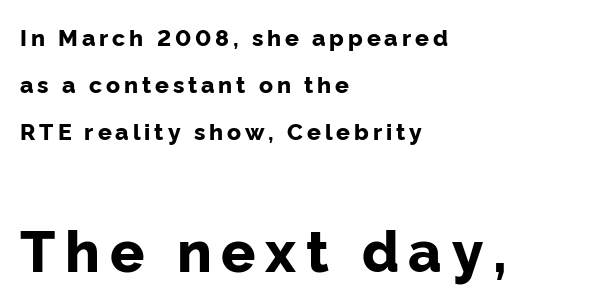
This layout puts the modest block above and the oversized block below. Each glyph is drawn with heavy, bold strokes. The lines are spread far apart with generous leading. Spacing verdict: proportional, widths tailored to each character. Letterform terminals end flat and unadorned throughout the passage. Glance below the letters and you will spot only blank space.
